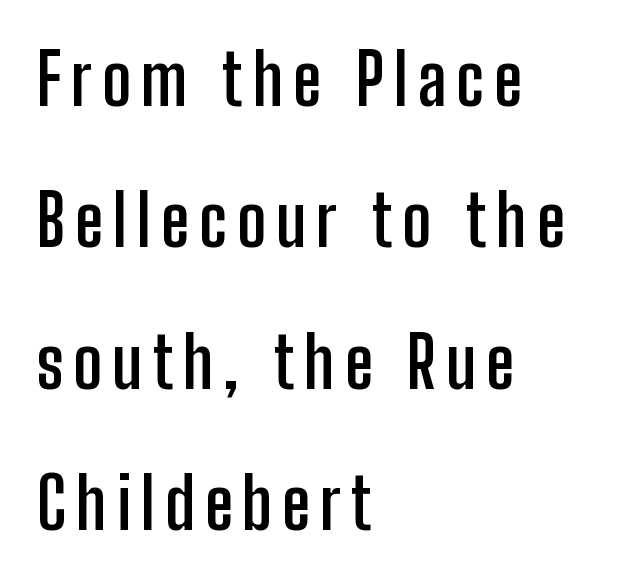
{"serif": "no", "italic": "no", "bold": "yes", "weight": "semibold", "width": "condensed", "stroke_contrast": "low", "x_height": "medium", "monospaced": "no", "underline": "no", "align": "left", "line_spacing": "loose", "line_spacing_ratio": 2.02, "glyph_px": 70}
